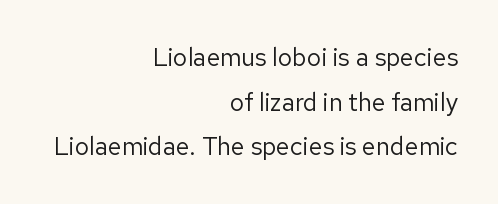
The letters stand straight up with perfectly vertical stems. Typeset ragged left — the right edge is the straight one. This rendering features lettering with no underline. The typesetting does not lean heavy: it is not bold. The type is set solid horizontally, with unmodified tracking.
